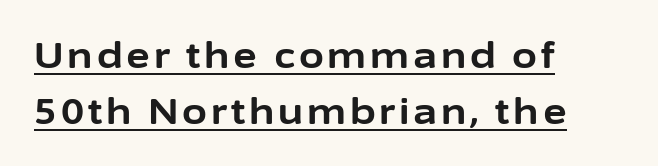
The image shows 36 px bold sans-serif type, upright; set left-aligned, normal line spacing (1.55x), underlined; low stroke contrast and a medium x-height.
